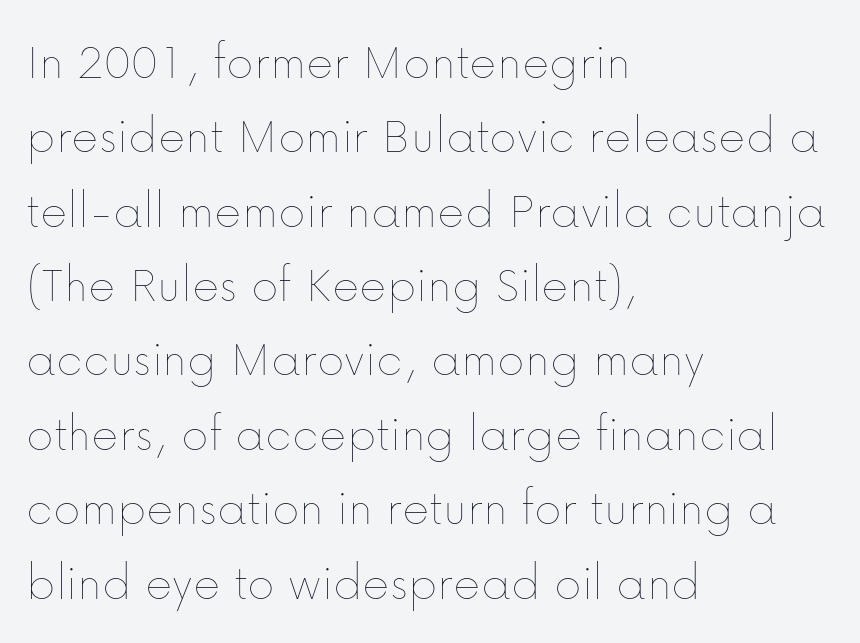
{"italic": "no", "bold": "no", "weight": "thin", "width": "normal", "stroke_contrast": "low", "x_height": "medium", "monospaced": "no", "underline": "no", "align": "left", "line_spacing": "normal", "line_spacing_ratio": 1.43, "letter_spacing": "normal", "letter_spacing_em": 0.0, "glyph_px": 52}
